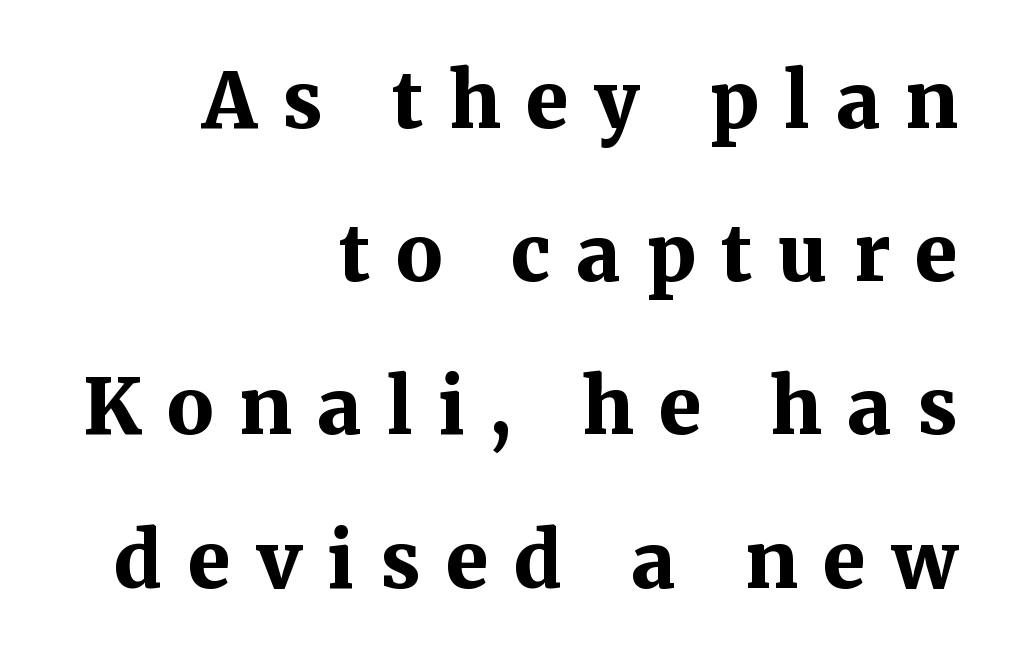
Q: Is the text bold? A: Yes.
Q: Is the text italic (slanted)? A: No, it is upright.
Q: Is the typeface a serif or a sans-serif typeface? A: Serif.
Q: Is the text underlined? A: No.
Q: How is the paragraph aligned? A: Right-aligned.
Q: Is the spacing between letters normal or unusually wide? A: Unusually wide.
Q: Is the spacing between lines tight, normal or loose? A: Loose.
Q: Width (condensed, normal, or wide)? A: Normal.
Q: Stroke contrast? A: Medium.
Q: x-height? A: Medium.
Q: Monospaced? A: No.
